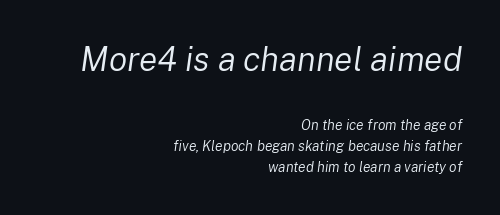
Q: Is the text bold? A: No.
Q: Is the text italic (slanted)? A: Yes, it leans right by about 8 degrees.
Q: Is the text underlined? A: No.
Q: How is the paragraph aligned? A: Right-aligned.
Q: Is the spacing between letters normal or unusually wide? A: Normal.
Q: Is the spacing between lines tight, normal or loose? A: Normal.
Q: Which block of text is set in a larger size, the first (top) or the second (bottom)? A: The first (top) one.
Q: Width (condensed, normal, or wide)? A: Normal.
Q: Stroke contrast? A: Low.
Q: x-height? A: Medium.
Q: Monospaced? A: No.
